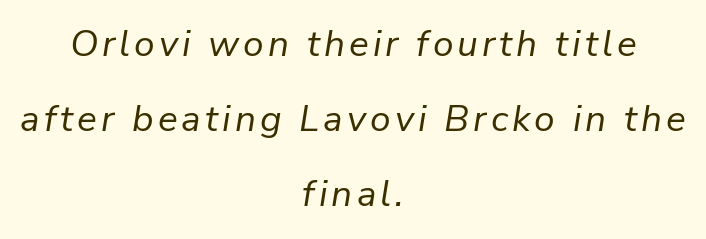
Q: Is the text bold? A: No.
Q: Is the text italic (slanted)? A: Yes, it leans right by about 9 degrees.
Q: Is the text underlined? A: No.
Q: How is the paragraph aligned? A: Centered.
Q: Is the spacing between lines tight, normal or loose? A: Loose.
Q: Width (condensed, normal, or wide)? A: Normal.
Q: Stroke contrast? A: Low.
Q: x-height? A: Medium.
Q: Monospaced? A: No.
